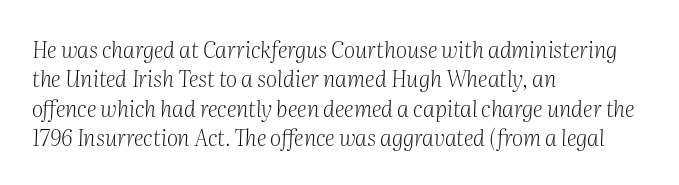
The image shows 22 px text type, italic (leaning right); set left-aligned, normal line spacing (1.33x), normal letter spacing, not underlined.
